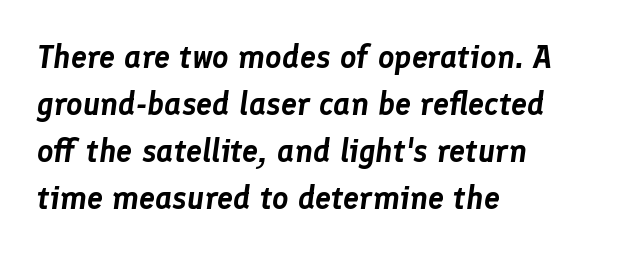
All the whitespace from short lines collects on the right. These lines were composed using italics. Characters follow at the spacing the type designer built in. Descenders hang freely into open space.
